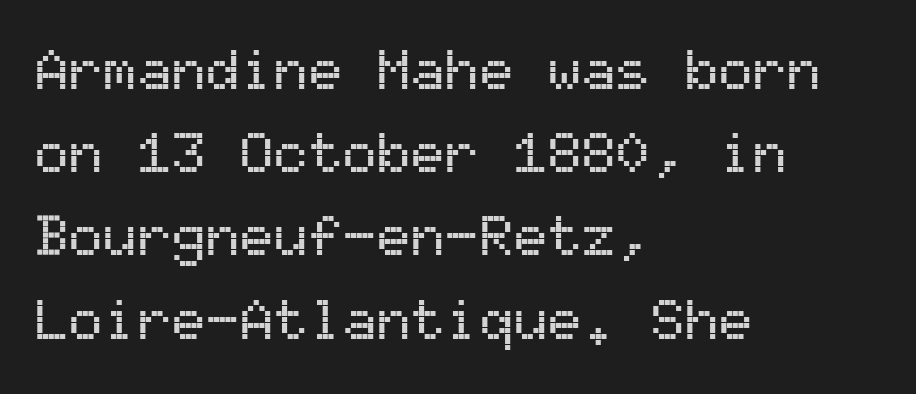
{"serif": "no", "italic": "no", "width": "normal", "stroke_contrast": "medium", "x_height": "medium", "monospaced": "yes", "underline": "no", "align": "left", "line_spacing": "normal", "line_spacing_ratio": 1.46, "letter_spacing": "normal", "letter_spacing_em": 0.0, "glyph_px": 57}
